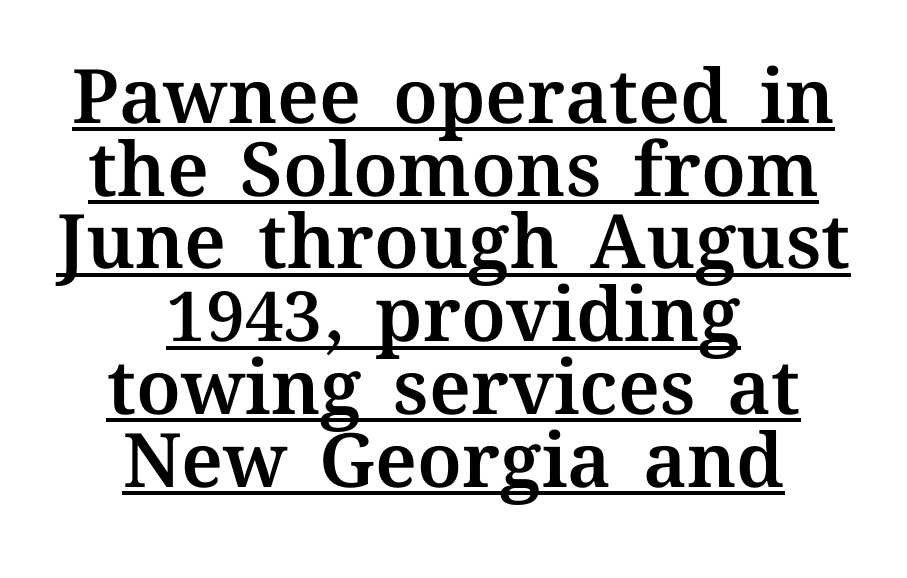
Q: Is the text italic (slanted)? A: No, it is upright.
Q: Is the text underlined? A: Yes.
Q: How is the paragraph aligned? A: Centered.
Q: Is the spacing between letters normal or unusually wide? A: Normal.
Q: Is the spacing between lines tight, normal or loose? A: Tight.
Q: Width (condensed, normal, or wide)? A: Normal.
Q: Stroke contrast? A: Medium.
Q: x-height? A: Medium.
Q: Monospaced? A: No.
